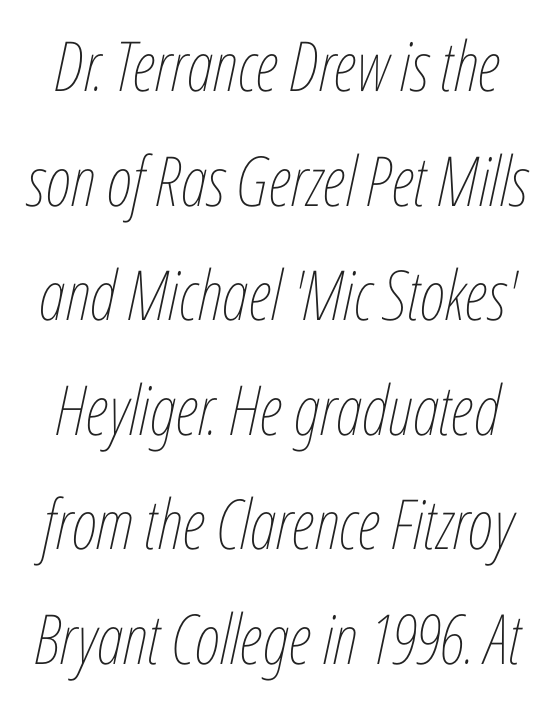
The specimen reads as italic at a glance. Character widths vary here, with narrow letters taking less room than wide ones. The letterforms sit at book weight or below. The block of text has a typical density, with ordinary space between rows. Unmarked baselines from the first word to the last. The face used here is rendered with its standard letterfit.
